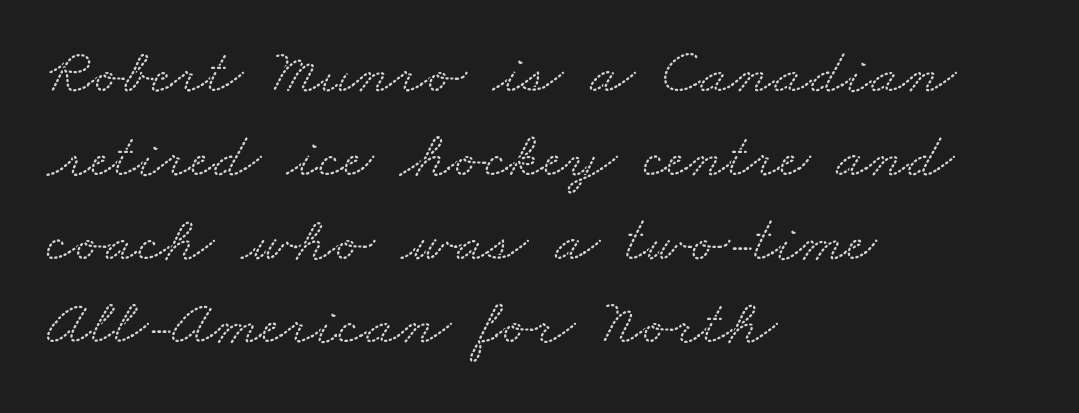
{"width": "wide", "stroke_contrast": "low", "x_height": "small", "monospaced": "no", "underline": "no", "align": "left", "line_spacing": "normal", "line_spacing_ratio": 1.27, "letter_spacing": "normal", "letter_spacing_em": 0.0, "glyph_px": 66}
